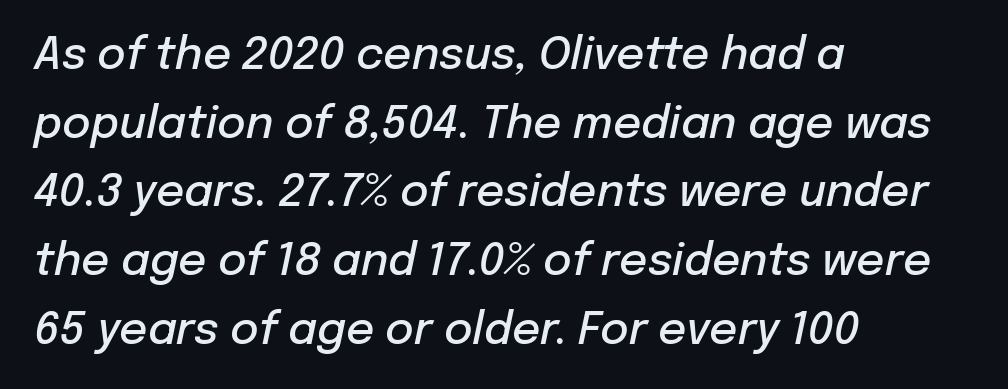
Nobody drew a line under any word here. Rows of type keep a routine distance in the vertical direction. Left-aligned paragraph, ragged on the right. Is the letter spacing exaggerated? No — it looks like the ordinary default. Summary of weight: moderately heavy, a semibold.
